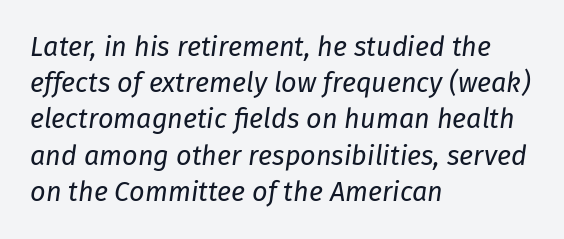
{"italic": "yes", "lean": "right", "slant_degrees": 8, "bold": "no", "underline": "no", "align": "left", "line_spacing": "normal", "line_spacing_ratio": 1.34, "letter_spacing": "normal", "letter_spacing_em": 0.0, "glyph_px": 27}
